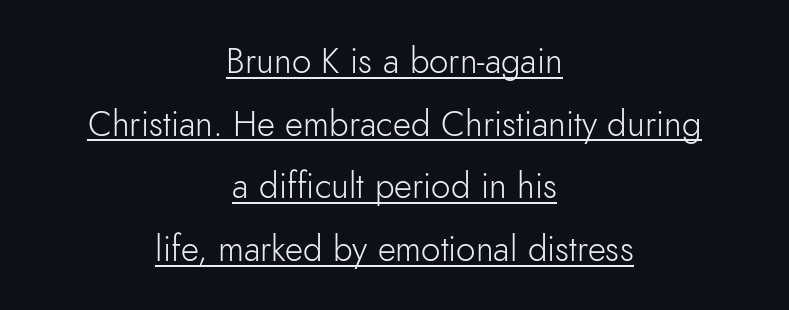
{"serif": "no", "italic": "no", "bold": "no", "weight": "light", "width": "normal", "stroke_contrast": "low", "x_height": "small", "monospaced": "no", "underline": "yes", "align": "center", "line_spacing_ratio": 1.79, "letter_spacing": "normal", "letter_spacing_em": 0.0, "glyph_px": 35}
